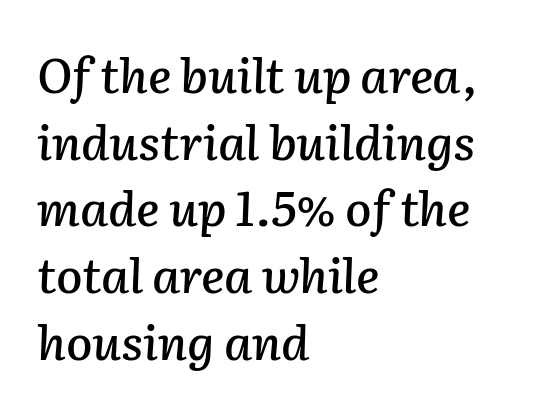
{"italic": "yes", "lean": "right", "slant_degrees": 2, "width": "normal", "stroke_contrast": "low", "x_height": "medium", "monospaced": "no", "underline": "no", "align": "left", "line_spacing": "normal", "line_spacing_ratio": 1.39, "letter_spacing": "normal", "letter_spacing_em": 0.0, "glyph_px": 48}
